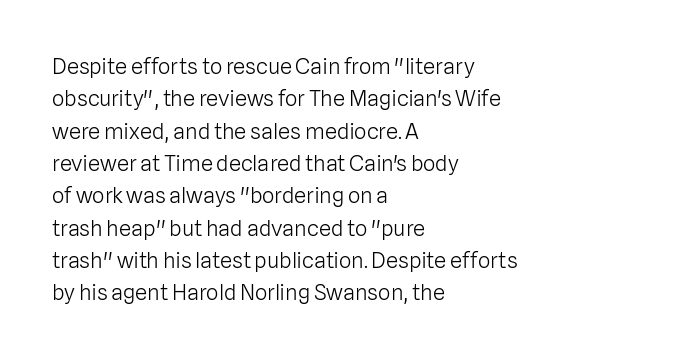
Q: Is the text bold? A: No.
Q: Is the text italic (slanted)? A: No, it is upright.
Q: Is the text underlined? A: No.
Q: How is the paragraph aligned? A: Left-aligned.
Q: Is the spacing between letters normal or unusually wide? A: Normal.
Q: Is the spacing between lines tight, normal or loose? A: Normal.
